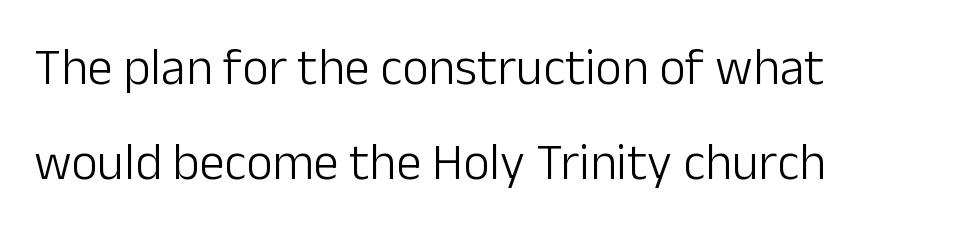
{"serif": "no", "italic": "no", "bold": "no", "weight": "light", "width": "normal", "stroke_contrast": "low", "x_height": "medium", "monospaced": "no", "underline": "no", "align": "left", "line_spacing_ratio": 1.87, "letter_spacing": "normal", "letter_spacing_em": 0.0, "glyph_px": 51}
